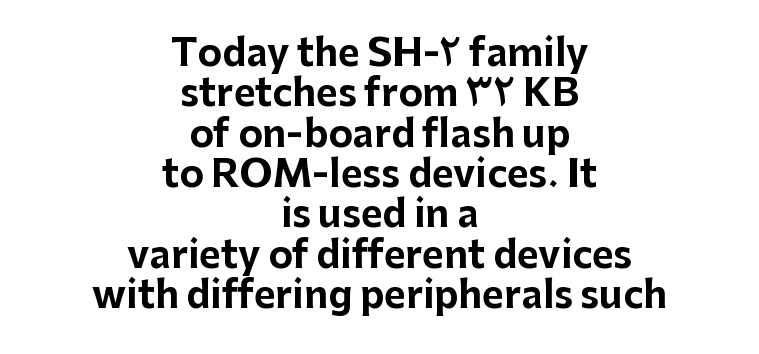
{"serif": "no", "italic": "no", "bold": "yes", "weight": "bold", "width": "normal", "stroke_contrast": "low", "x_height": "medium", "monospaced": "no", "underline": "no", "align": "center", "line_spacing": "tight", "line_spacing_ratio": 1.09, "letter_spacing": "normal", "letter_spacing_em": 0.0, "glyph_px": 37}
